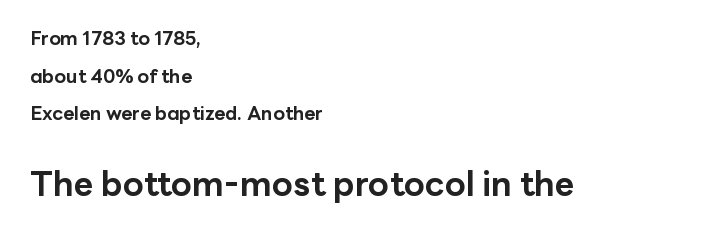
Two sizes are in play, and the larger belongs to the second block. The font family rendered here belongs to the sans-serif group. Honestly, the rows look like they've been pulled way apart. Students, note that the glyphs here touch the page at normal intervals.
